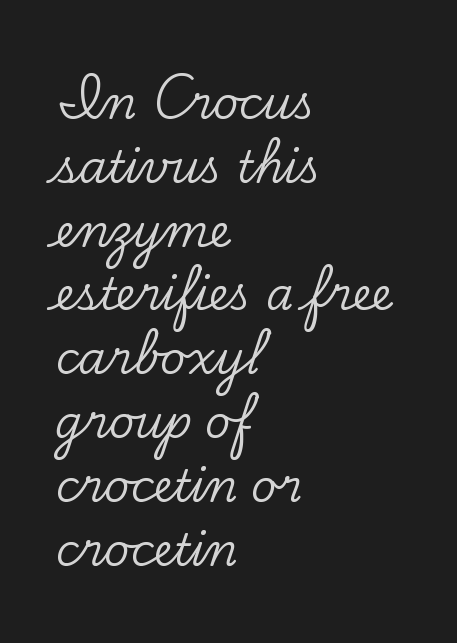
{"serif": "yes", "width": "normal", "stroke_contrast": "low", "x_height": "small", "monospaced": "no", "underline": "no", "align": "left", "line_spacing": "normal", "line_spacing_ratio": 1.45, "letter_spacing": "normal", "letter_spacing_em": 0.0, "glyph_px": 44}
